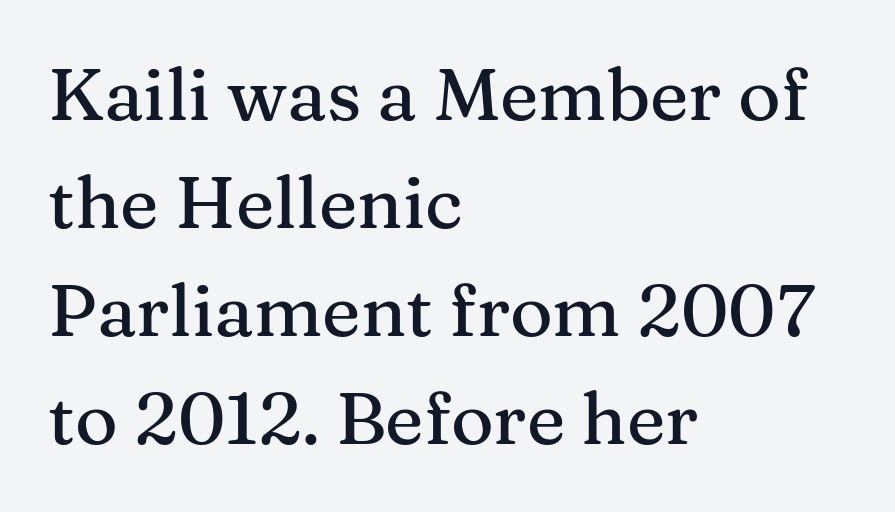
The passage is arranged the way most books set body copy — flush left. This rendering employs a face with finishing strokes, i.e., a serif. Students, observe: this is what conventionally led text looks like. The rendering keeps characters at their native spacing.
